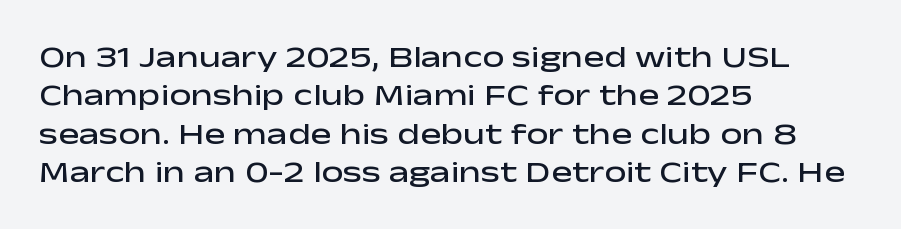
The image shows 31 px semibold, wide sans-serif type, upright; set left-aligned, line spacing 1.24x, normal letter spacing, not underlined; low stroke contrast and a medium x-height.
